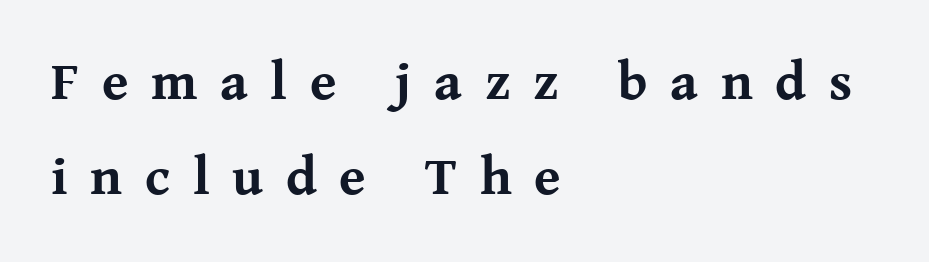
Q: Is the text bold? A: Yes.
Q: Is the text italic (slanted)? A: No, it is upright.
Q: Is the typeface a serif or a sans-serif typeface? A: Serif.
Q: Is the text underlined? A: No.
Q: How is the paragraph aligned? A: Left-aligned.
Q: Is the spacing between letters normal or unusually wide? A: Unusually wide.
Q: Width (condensed, normal, or wide)? A: Normal.
Q: Stroke contrast? A: Medium.
Q: x-height? A: Medium.
Q: Monospaced? A: No.
